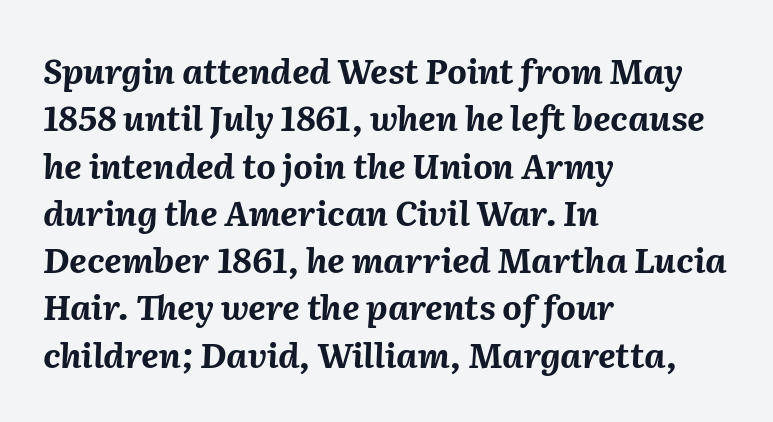
The image shows 34 px bold type, italic (leaning right); set left-aligned, normal line spacing (1.39x), normal letter spacing, not underlined; medium stroke contrast and a medium x-height.
